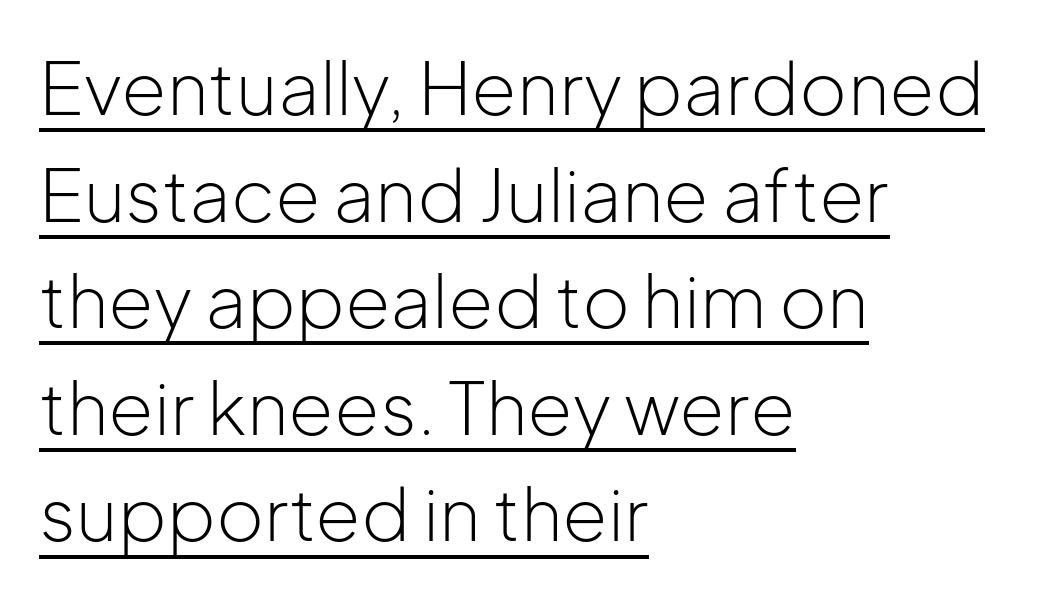
Honestly, the row spacing looks completely unremarkable. Stroke thickness stays within the range of a standard reading face or lighter. In CSS terms this would be text-align: left. The passage shown is typed in a proportional face where columns would drift. Descenders here cross a horizontal rule under the line. Nothing sits at the stroke ends, so this counts as sans-serif.
